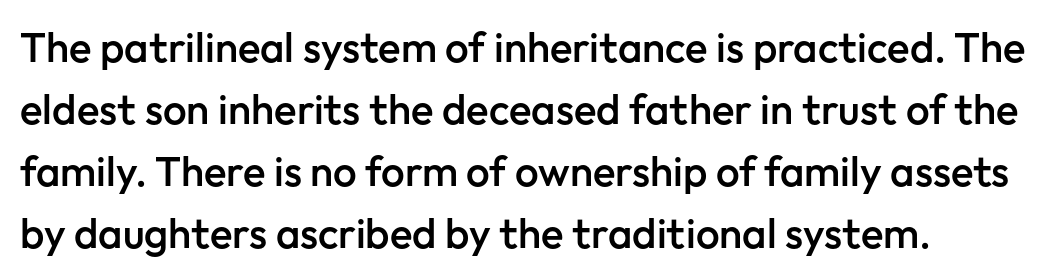
{"serif": "no", "italic": "no", "bold": "semi", "weight": "semibold", "width": "normal", "stroke_contrast": "low", "x_height": "medium", "monospaced": "no", "underline": "no", "line_spacing": "normal", "line_spacing_ratio": 1.48, "letter_spacing": "normal", "letter_spacing_em": 0.0, "glyph_px": 42}
